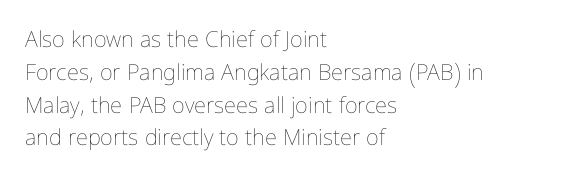
The image shows 22 px text type, upright; set left-aligned, normal line spacing (1.49x), normal letter spacing, not underlined.
